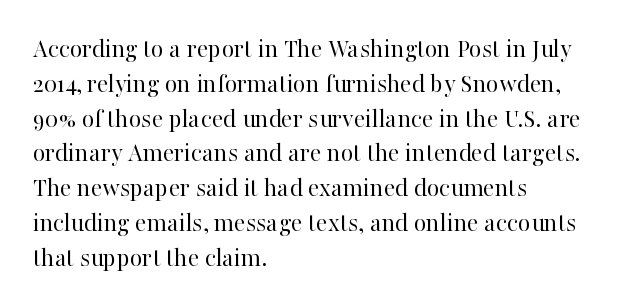
Q: Is the text bold? A: No.
Q: Is the text italic (slanted)? A: No, it is upright.
Q: Is the text underlined? A: No.
Q: How is the paragraph aligned? A: Left-aligned.
Q: Is the spacing between letters normal or unusually wide? A: Normal.
Q: Is the spacing between lines tight, normal or loose? A: Normal.
